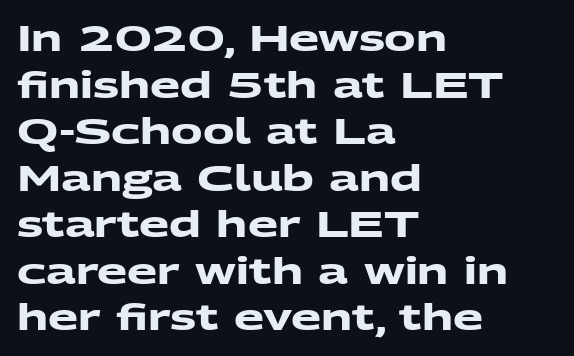
Regarding leading, the lines here are spaced in the standard way. Teacher's note: observe the even left margin — that is flush-left alignment. This rendering features lettering with no underline. Note: no serifs on the glyphs. The strokes are fattened all the way to bold. Varying glyph widths throughout — classic text-font behaviour.
